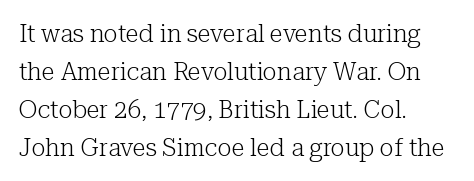
The image shows 24 px text type, upright; set left-aligned, normal line spacing (1.58x), normal letter spacing, not underlined.
